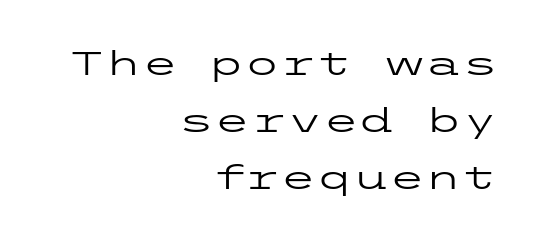
Line endings align vertically; line beginnings do not. In terms of letterspacing, this is plain default setting. No word sits above an underline. The letters stand straight up with perfectly vertical stems.
